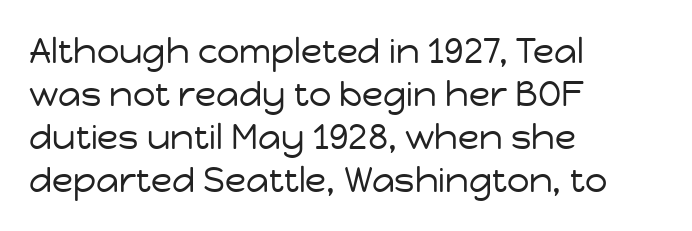
{"serif": "no", "italic": "no", "bold": "no", "weight": "regular", "width": "normal", "stroke_contrast": "low", "x_height": "medium", "monospaced": "no", "underline": "no", "align": "left", "line_spacing_ratio": 1.23, "letter_spacing": "normal", "letter_spacing_em": 0.0, "glyph_px": 35}
